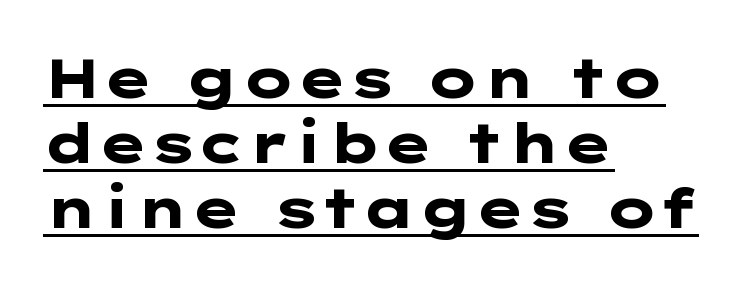
A classic flush-left, rag-right setting is used for this passage. Does extra space separate the letters? No, they use regular spacing. A continuous stroke trails under the words, as in a hyperlink. No feet cap the strokes, marking this as sans-serif type.
